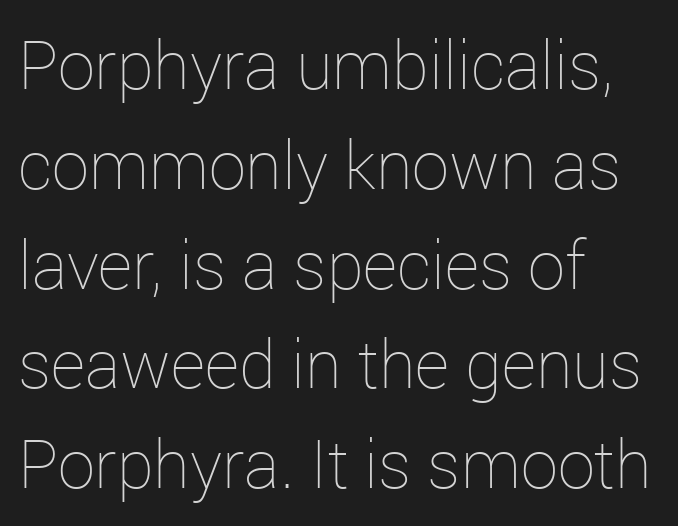
Plain, unruled lines of type. The letterforms sit shoulder to shoulder at normal distance. These lines are rendered in a variable-pitch font. Each stroke keeps to a modest, everyday thickness or less. Line spacing here is normal. Posture: straight, roman, zero tilt.
